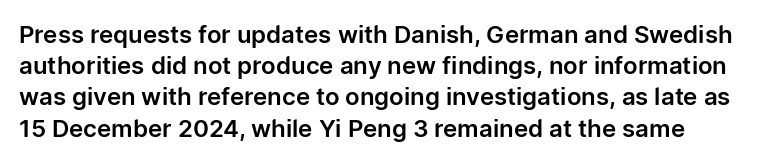
Q: Is the text italic (slanted)? A: No, it is upright.
Q: Is the text underlined? A: No.
Q: Is the spacing between letters normal or unusually wide? A: Normal.
Q: Is the spacing between lines tight, normal or loose? A: Normal.
